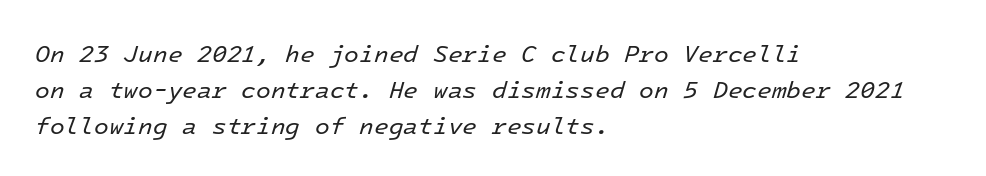
The image shows 24 px text type, italic (leaning right); set left-aligned, normal line spacing (1.5x), normal letter spacing, not underlined.
